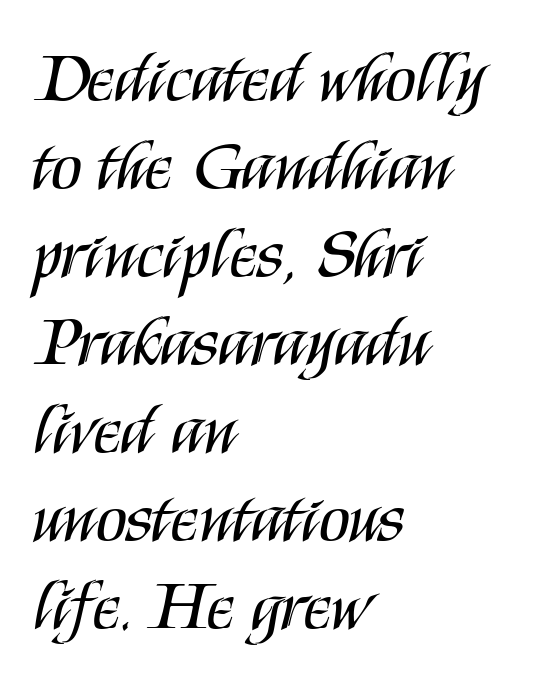
The letters advance in unequal steps, a hallmark of proportional type. Honestly, there is no underline to notice here at all. Letters have the restrained weight of plain body copy at most. The horizontal fit of the characters is conventional and even.
